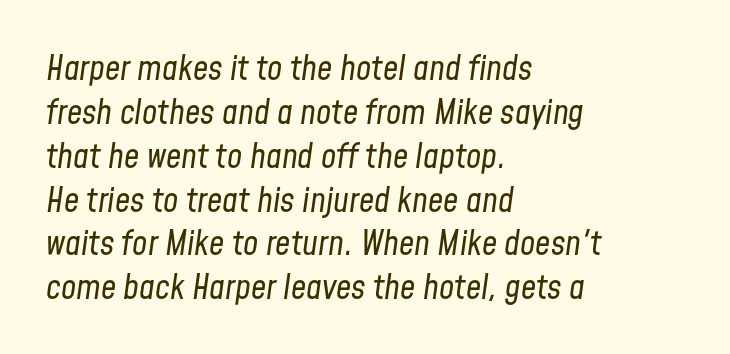
Q: Is the text bold? A: No.
Q: Is the text italic (slanted)? A: Yes, it leans right by about 8 degrees.
Q: Is the text underlined? A: No.
Q: How is the paragraph aligned? A: Left-aligned.
Q: Is the spacing between letters normal or unusually wide? A: Normal.
Q: Is the spacing between lines tight, normal or loose? A: Normal.
Q: Width (condensed, normal, or wide)? A: Condensed.
Q: Stroke contrast? A: Low.
Q: x-height? A: Medium.
Q: Monospaced? A: No.
